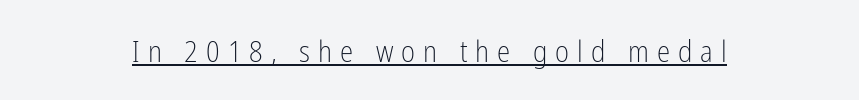
Q: Is the text bold? A: No.
Q: Is the text italic (slanted)? A: No, it is upright.
Q: Is the typeface a serif or a sans-serif typeface? A: Sans-serif.
Q: Is the text underlined? A: Yes.
Q: How is the paragraph aligned? A: Centered.
Q: Is the spacing between letters normal or unusually wide? A: Unusually wide.
Q: Width (condensed, normal, or wide)? A: Condensed.
Q: Stroke contrast? A: Low.
Q: x-height? A: Medium.
Q: Monospaced? A: No.
